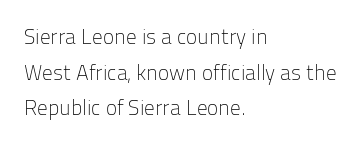
Q: Is the text bold? A: No.
Q: Is the text italic (slanted)? A: No, it is upright.
Q: Is the text underlined? A: No.
Q: How is the paragraph aligned? A: Left-aligned.
Q: Is the spacing between letters normal or unusually wide? A: Normal.
Q: Is the spacing between lines tight, normal or loose? A: Normal.
